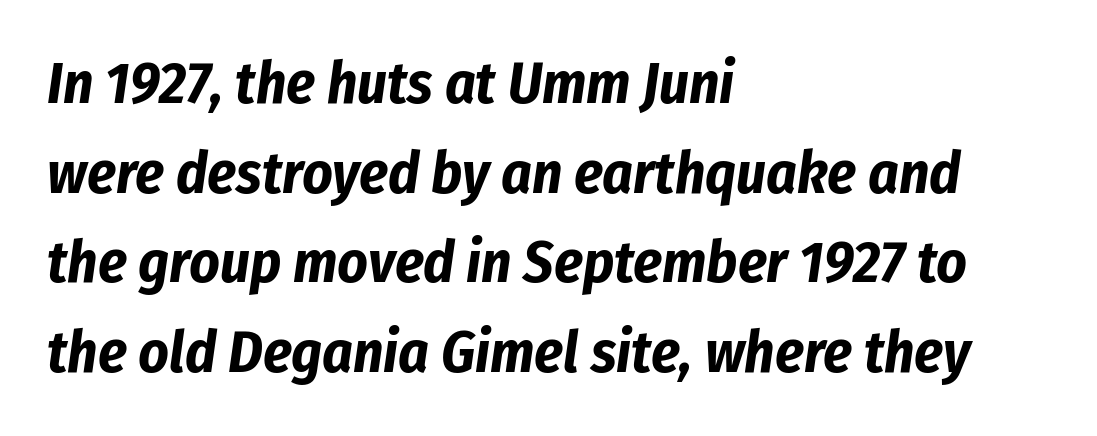
The image shows 59 px bold, condensed type, italic (leaning right); set left-aligned, normal line spacing (1.52x), normal letter spacing, not underlined; low stroke contrast and a medium x-height.
